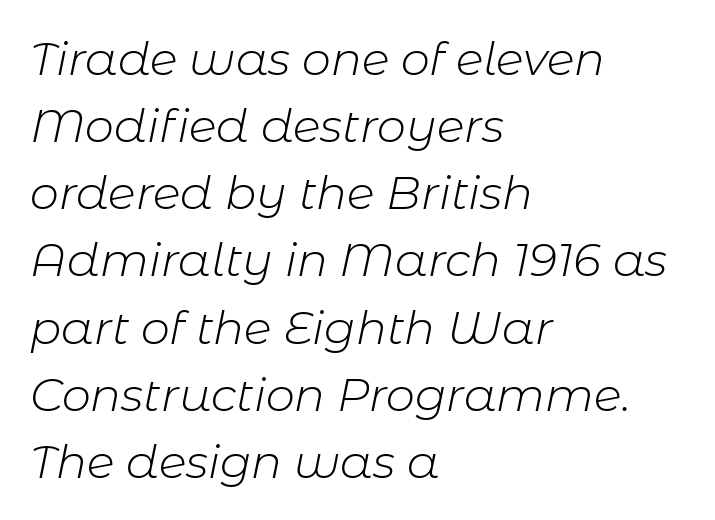
The image shows 46 px light type, italic (leaning right); set left-aligned, normal line spacing (1.46x), normal letter spacing, not underlined; low stroke contrast and a medium x-height.
